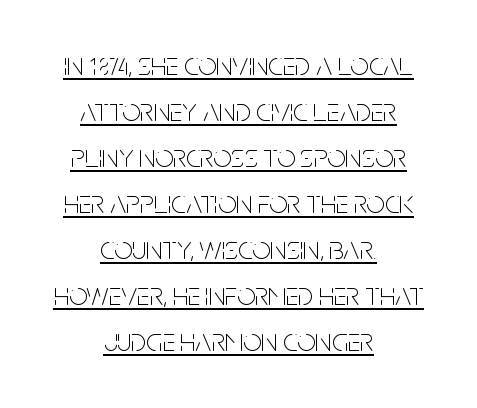
{"serif": "no", "italic": "no", "bold": "no", "weight": "thin", "width": "condensed", "stroke_contrast": "low", "x_height": "large", "monospaced": "no", "underline": "yes", "align": "center", "line_spacing": "normal", "line_spacing_ratio": 1.44, "letter_spacing": "normal", "letter_spacing_em": 0.0, "glyph_px": 32}
